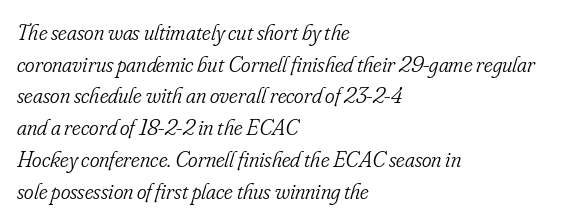
Q: Is the text bold? A: No.
Q: Is the text italic (slanted)? A: Yes, it leans right by about 16 degrees.
Q: Is the text underlined? A: No.
Q: How is the paragraph aligned? A: Left-aligned.
Q: Is the spacing between letters normal or unusually wide? A: Normal.
Q: Is the spacing between lines tight, normal or loose? A: Normal.
